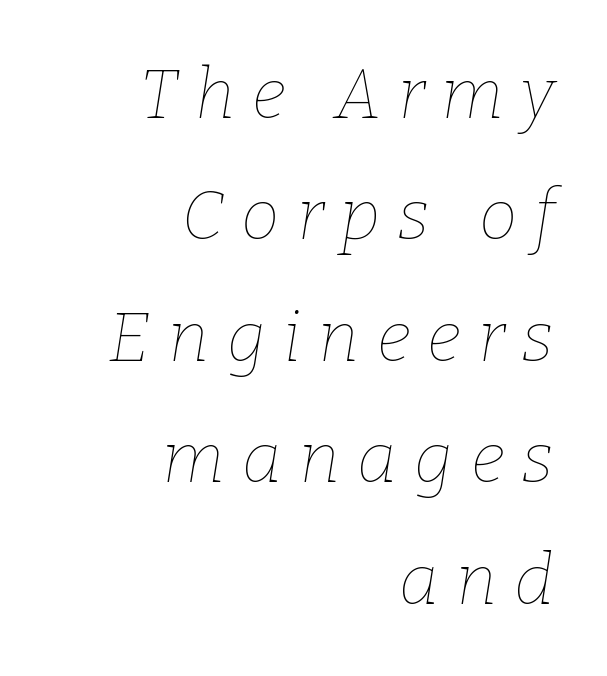
The image shows 69 px thin type, italic (leaning right); set right-aligned, line spacing 1.76x, unusually wide letter spacing (+0.25 em), not underlined; low stroke contrast and a medium x-height.
